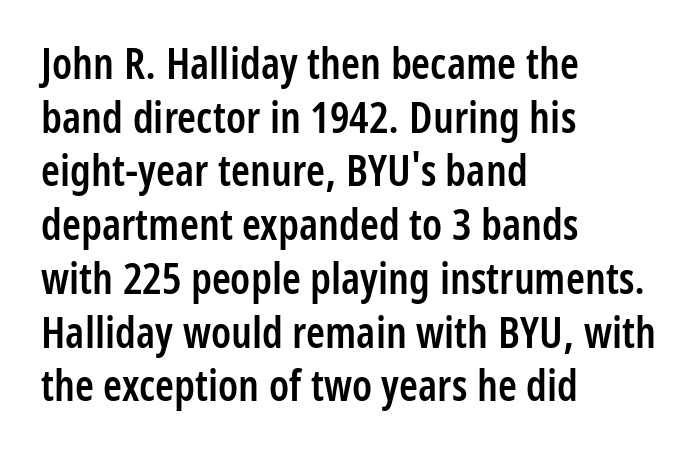
The gap between lines stays unmarked. Students, observe: this is what conventionally led text looks like. The glyphs in this specimen are sans serif. Each letter keeps its own natural width here, so spacing adapts to shape. The paragraph shown leans on its left margin.
